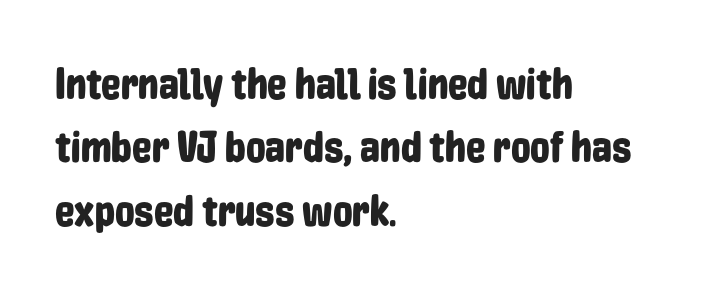
The image shows 44 px condensed sans-serif type, upright; set left-aligned, normal line spacing (1.44x), normal letter spacing, not underlined; low stroke contrast and a medium x-height.
